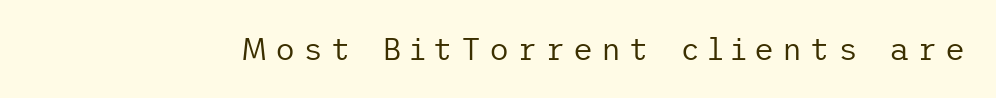
{"serif": "no", "italic": "no", "bold": "no", "weight": "regular", "width": "normal", "stroke_contrast": "low", "x_height": "medium", "underline": "no", "letter_spacing": "wide", "letter_spacing_em": 0.25, "glyph_px": 31}
